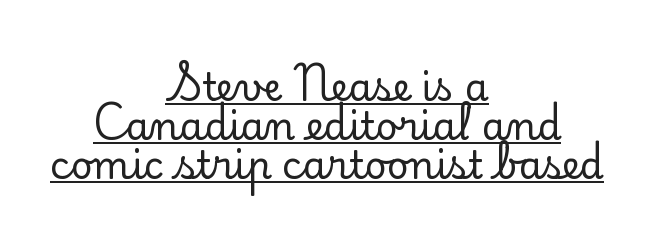
Looks like someone drew a line under every word here. What stands out about the letter spacing? Nothing — it is the standard amount. The rendering positions every line midway between the sides. Are there feet on the stems? There are — it's a serif.
